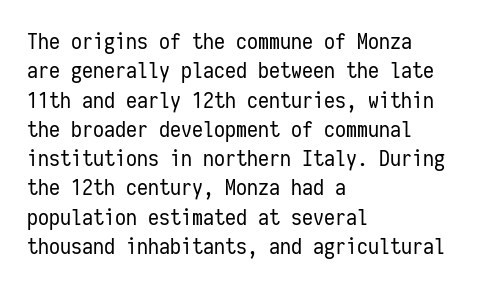
The image shows 22 px text type, upright; set left-aligned, normal line spacing (1.33x), normal letter spacing, not underlined.
